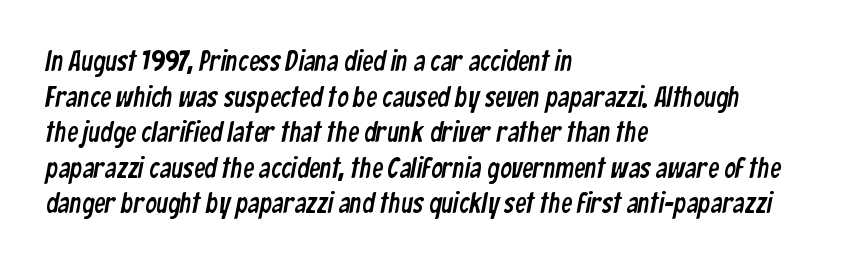
{"serif": "no", "width": "condensed", "stroke_contrast": "low", "x_height": "medium", "monospaced": "no", "underline": "no", "align": "left", "line_spacing": "normal", "line_spacing_ratio": 1.27, "letter_spacing": "normal", "letter_spacing_em": 0.0, "glyph_px": 28}
